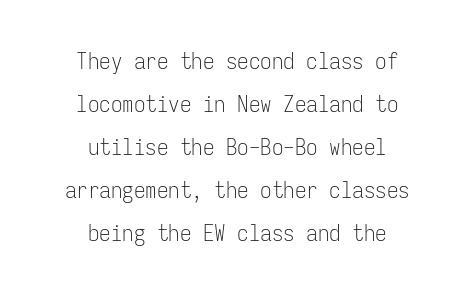
The image shows 23 px text type, upright; set centered, line spacing 1.87x, normal letter spacing, not underlined.
